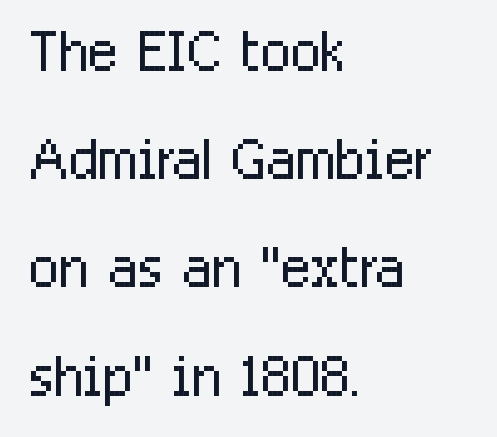
Varying glyph widths throughout — classic text-font behaviour. Typeset ragged right — the left edge is the straight one. Nope, no serifs anywhere on these letters. Each word holds together tightly as a unit, with standard inter-letter gaps. No heavy texture on the line: the type isn't bold. Just letters on the line, the space beneath them empty.
